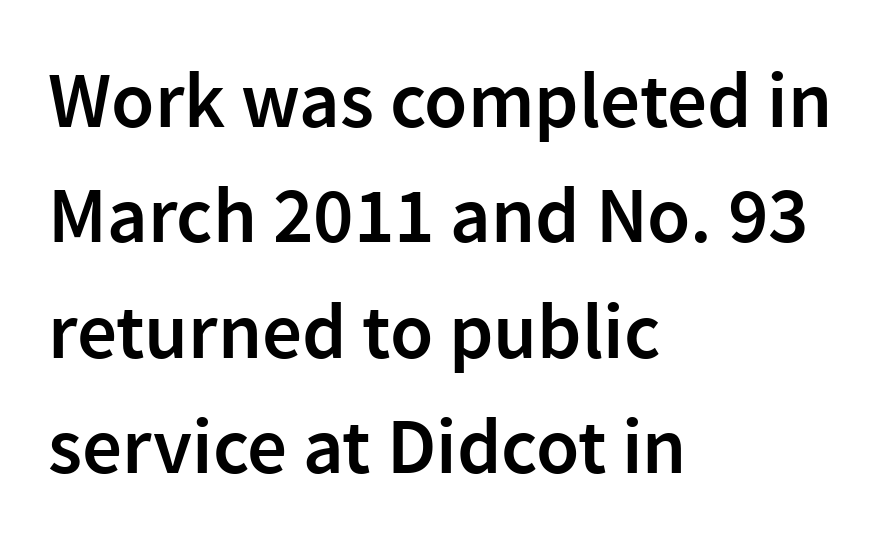
Q: Is the text bold? A: Semi-bold.
Q: Is the text italic (slanted)? A: No, it is upright.
Q: Is the typeface a serif or a sans-serif typeface? A: Sans-serif.
Q: Is the text underlined? A: No.
Q: How is the paragraph aligned? A: Left-aligned.
Q: Is the spacing between letters normal or unusually wide? A: Normal.
Q: Is the spacing between lines tight, normal or loose? A: Normal.
Q: Width (condensed, normal, or wide)? A: Normal.
Q: Stroke contrast? A: Low.
Q: x-height? A: Medium.
Q: Monospaced? A: No.
